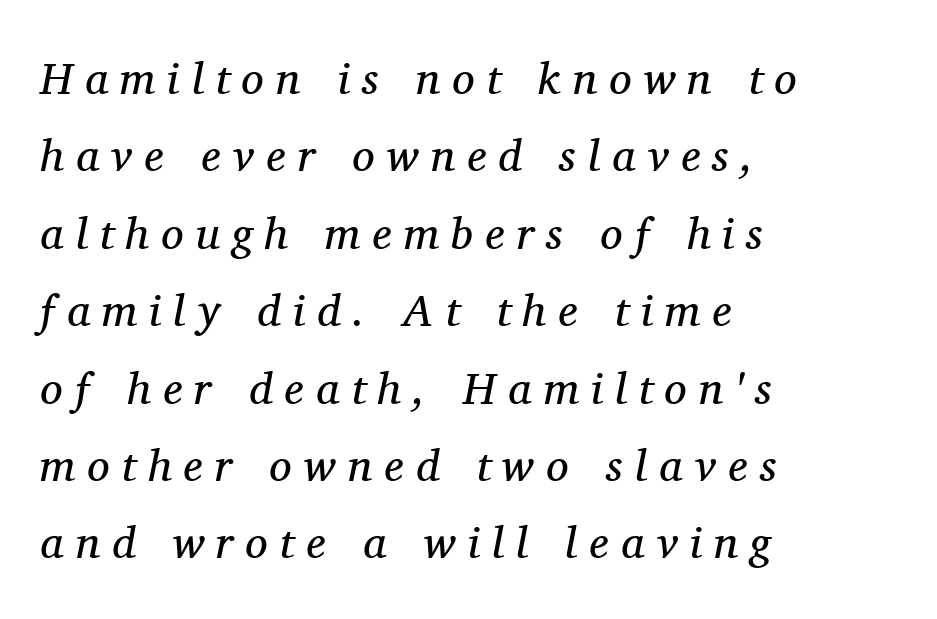
Compared with typical body copy, the letter spacing here is much looser. Bold? No — there's no thickening of the strokes. Style check: oblique. The baseline area is clear. The passage shown is typed in a proportional face where columns would drift.
